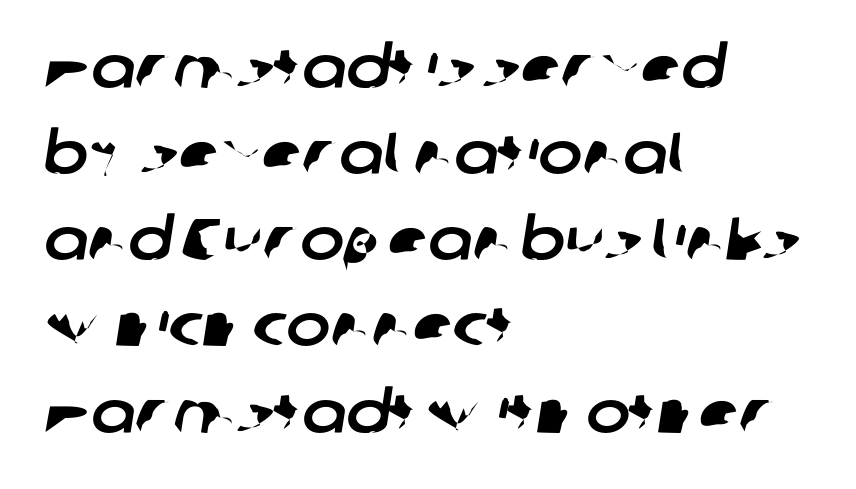
{"serif": "no", "width": "normal", "stroke_contrast": "low", "x_height": "medium", "monospaced": "no", "underline": "no", "align": "left", "line_spacing": "normal", "line_spacing_ratio": 1.46, "letter_spacing": "normal", "letter_spacing_em": 0.0, "glyph_px": 59}
